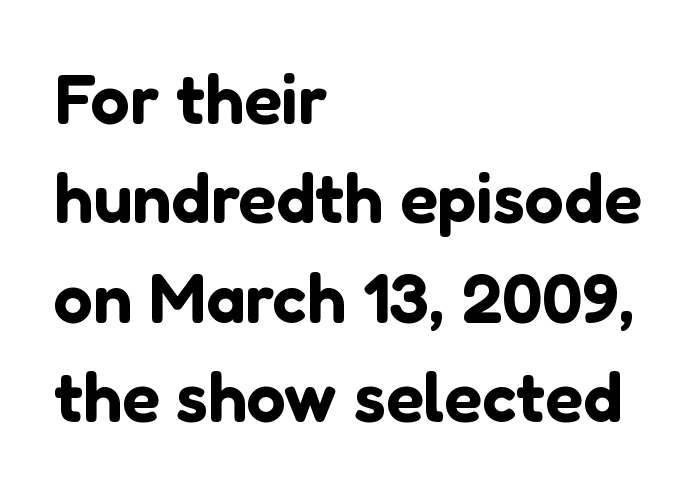
{"serif": "no", "italic": "no", "width": "normal", "stroke_contrast": "low", "x_height": "medium", "monospaced": "no", "underline": "no", "align": "left", "line_spacing": "normal", "line_spacing_ratio": 1.42, "letter_spacing": "normal", "letter_spacing_em": 0.0, "glyph_px": 70}
